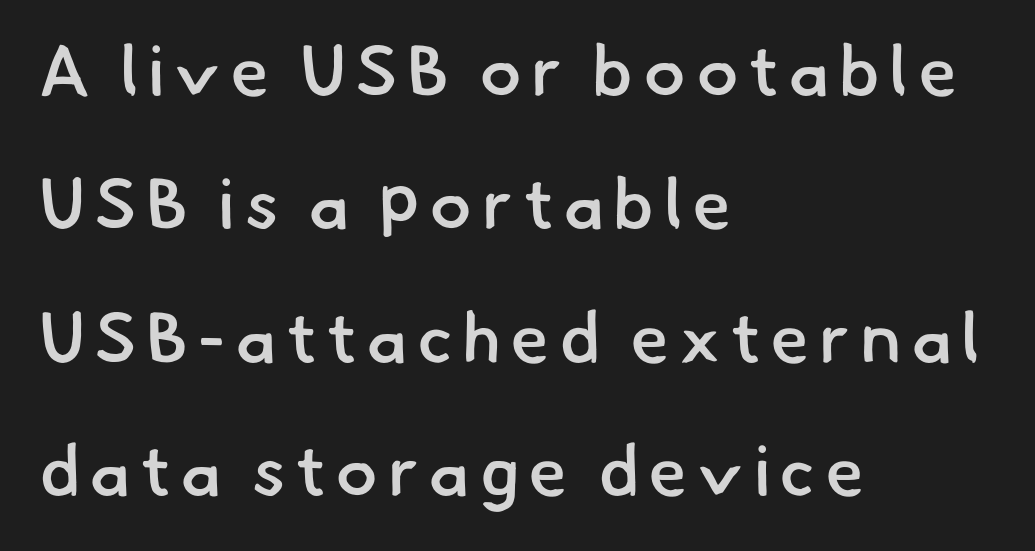
{"serif": "no", "bold": "semi", "weight": "semibold", "width": "normal", "stroke_contrast": "low", "x_height": "small", "monospaced": "no", "underline": "no", "align": "left", "line_spacing_ratio": 1.88, "glyph_px": 71}
